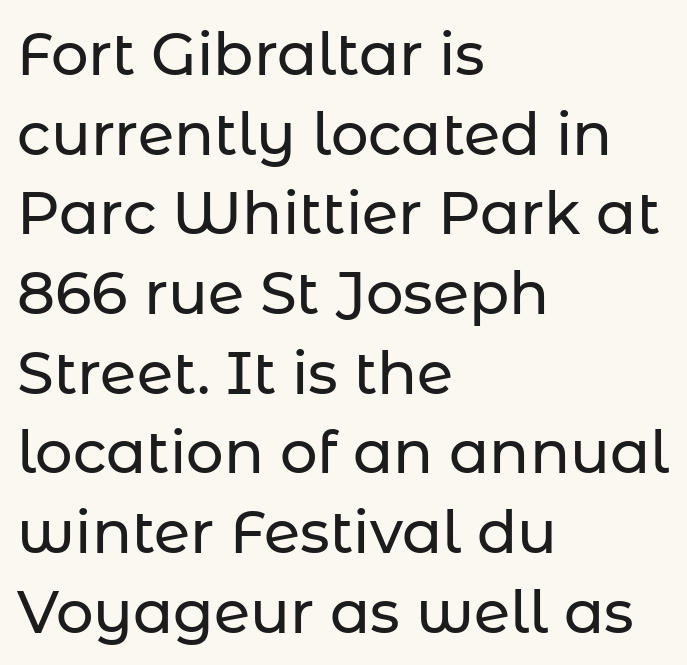
Q: Is the text italic (slanted)? A: No, it is upright.
Q: Is the typeface a serif or a sans-serif typeface? A: Sans-serif.
Q: Is the text underlined? A: No.
Q: How is the paragraph aligned? A: Left-aligned.
Q: Is the spacing between letters normal or unusually wide? A: Normal.
Q: Is the spacing between lines tight, normal or loose? A: Normal.
Q: Width (condensed, normal, or wide)? A: Normal.
Q: Stroke contrast? A: Low.
Q: x-height? A: Medium.
Q: Monospaced? A: No.
